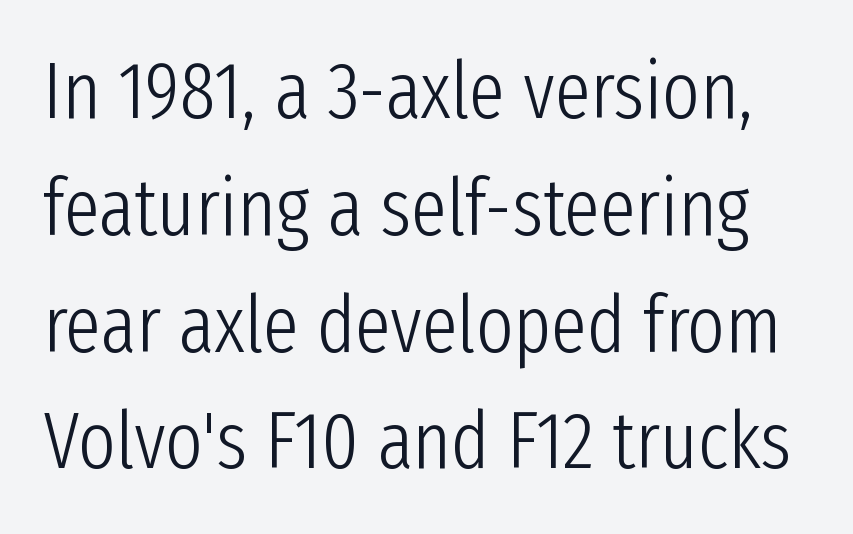
The image shows 80 px light, condensed sans-serif type, upright; set normal line spacing (1.46x), normal letter spacing, not underlined; low stroke contrast and a medium x-height.
